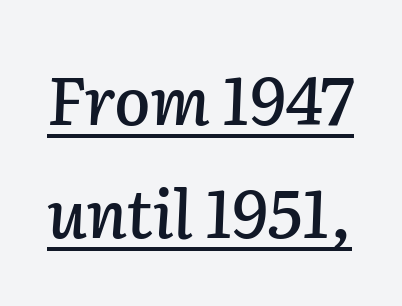
{"italic": "yes", "lean": "right", "slant_degrees": 2, "width": "normal", "stroke_contrast": "low", "x_height": "medium", "monospaced": "no", "underline": "yes", "line_spacing_ratio": 1.71, "letter_spacing": "normal", "letter_spacing_em": 0.0, "glyph_px": 66}
